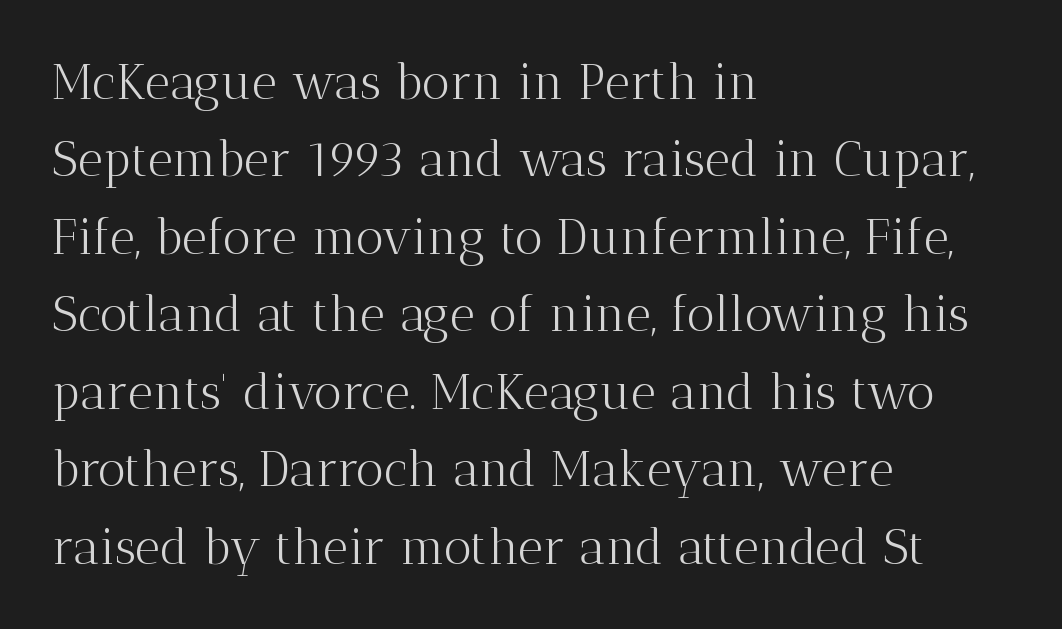
{"serif": "yes", "italic": "no", "bold": "no", "weight": "light", "width": "normal", "stroke_contrast": "medium", "x_height": "medium", "monospaced": "no", "underline": "no", "align": "left", "line_spacing": "normal", "line_spacing_ratio": 1.58, "letter_spacing": "normal", "letter_spacing_em": 0.0, "glyph_px": 49}
